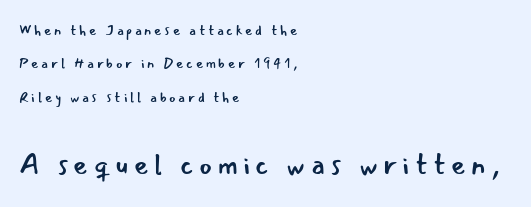
The image shows 28 px regular-weight sans-serif type, upright; set left-aligned, loose line spacing (2.39x), not underlined; the second (bottom) block is 2.0x larger; low stroke contrast and a small x-height.
